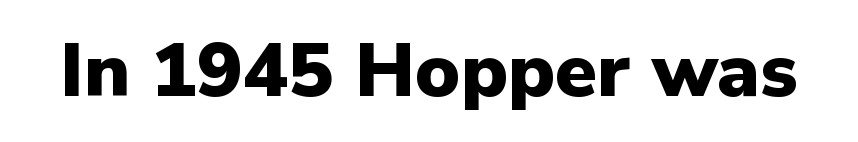
{"serif": "no", "italic": "no", "bold": "yes", "weight": "heavy", "width": "normal", "stroke_contrast": "low", "x_height": "medium", "monospaced": "no", "underline": "no", "letter_spacing": "normal", "letter_spacing_em": 0.0, "glyph_px": 76}
